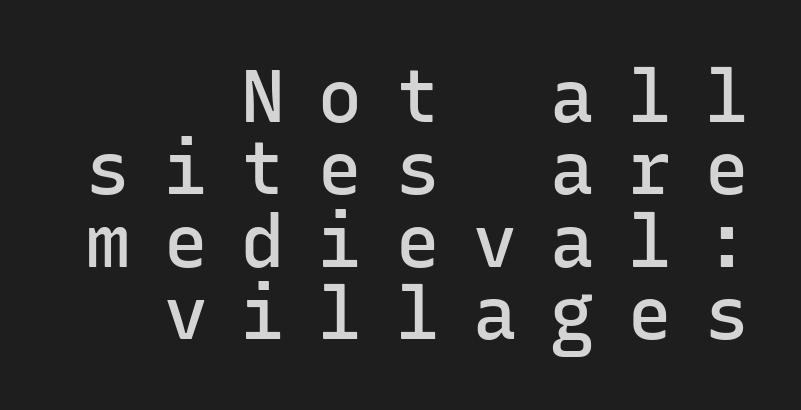
{"serif": "no", "italic": "no", "bold": "semi", "weight": "semibold", "width": "normal", "stroke_contrast": "low", "x_height": "medium", "monospaced": "yes", "underline": "no", "align": "right", "line_spacing": "tight", "line_spacing_ratio": 0.99, "letter_spacing": "wide", "letter_spacing_em": 0.46, "glyph_px": 73}
